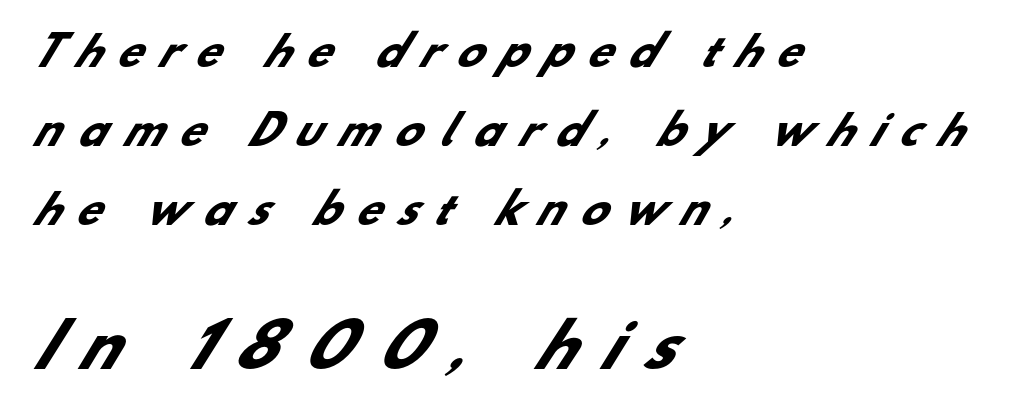
{"serif": "no", "bold": "yes", "weight": "heavy", "width": "normal", "stroke_contrast": "low", "x_height": "small", "monospaced": "no", "underline": "no", "align": "left", "line_spacing": "loose", "line_spacing_ratio": 1.97, "letter_spacing": "wide", "letter_spacing_em": 0.42, "larger_block": "second", "size_ratio": 1.5, "glyph_px": 60}
